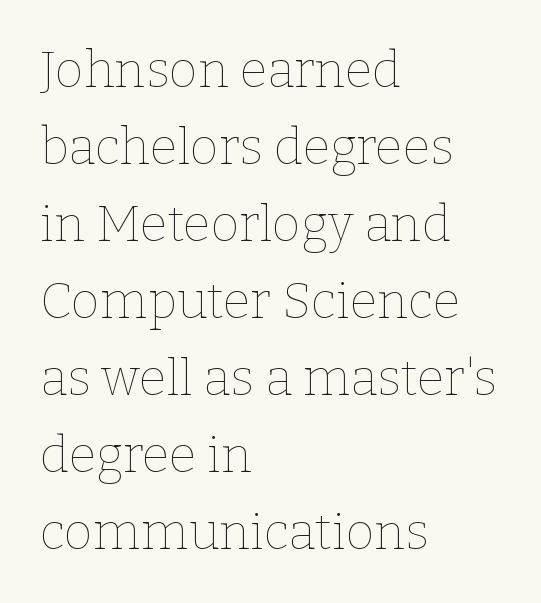
Q: Is the text bold? A: No.
Q: Is the text italic (slanted)? A: No, it is upright.
Q: Is the text underlined? A: No.
Q: How is the paragraph aligned? A: Left-aligned.
Q: Is the spacing between letters normal or unusually wide? A: Normal.
Q: Is the spacing between lines tight, normal or loose? A: Normal.
Q: Width (condensed, normal, or wide)? A: Normal.
Q: Stroke contrast? A: Low.
Q: x-height? A: Medium.
Q: Monospaced? A: No.
